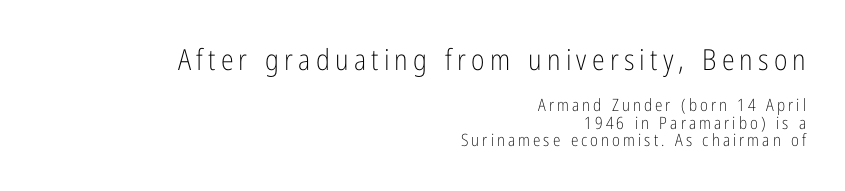
The image shows 29 px light, condensed sans-serif type, upright; set right-aligned, tight line spacing (1.03x), not underlined; the first (top) block is 1.71x larger; low stroke contrast and a medium x-height.
